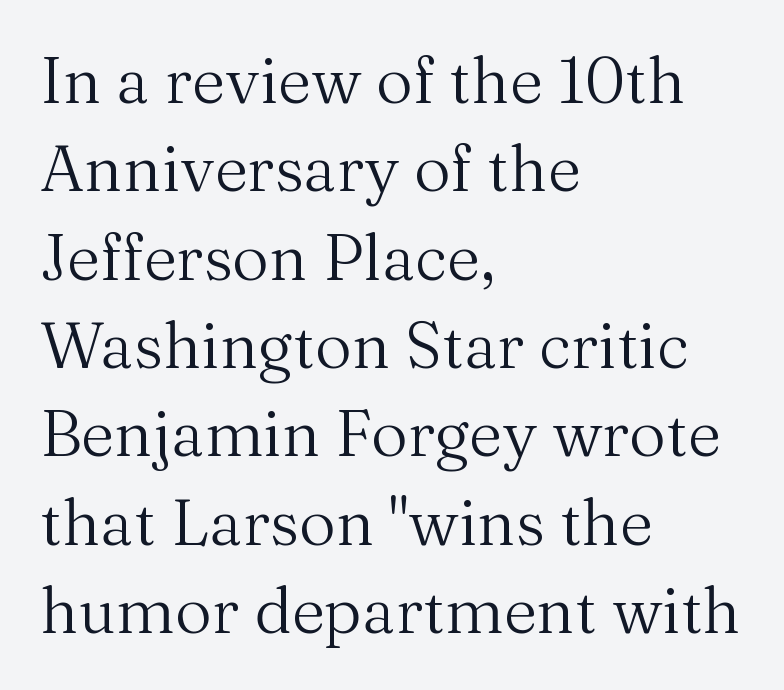
The image shows 64 px regular-weight serif type, upright; set left-aligned, normal line spacing (1.38x), normal letter spacing, not underlined; medium stroke contrast and a medium x-height.
